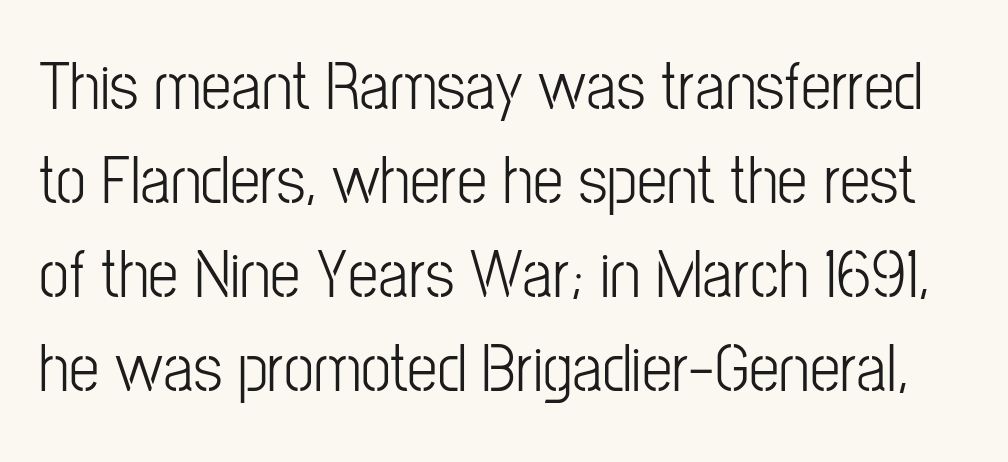
The image shows 68 px condensed sans-serif type, upright; set normal line spacing (1.38x), normal letter spacing, not underlined; low stroke contrast and a medium x-height.
